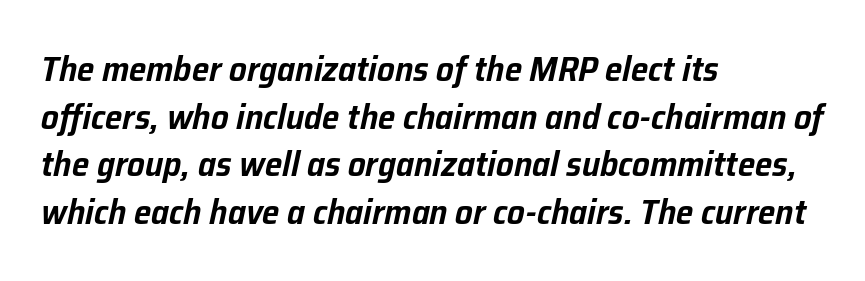
Q: Is the text italic (slanted)? A: Yes, it leans right by about 12 degrees.
Q: Is the text underlined? A: No.
Q: How is the paragraph aligned? A: Left-aligned.
Q: Is the spacing between letters normal or unusually wide? A: Normal.
Q: Is the spacing between lines tight, normal or loose? A: Normal.
Q: Width (condensed, normal, or wide)? A: Normal.
Q: Stroke contrast? A: Low.
Q: x-height? A: Medium.
Q: Monospaced? A: No.
